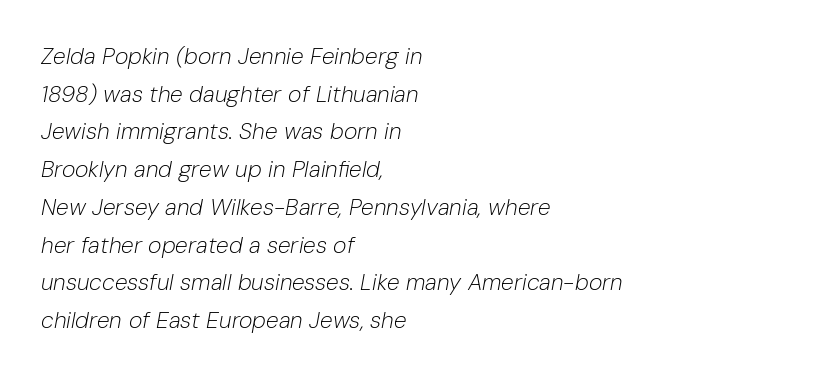
Q: Is the text bold? A: No.
Q: Is the text italic (slanted)? A: Yes, it leans right by about 10 degrees.
Q: Is the text underlined? A: No.
Q: How is the paragraph aligned? A: Left-aligned.
Q: Is the spacing between letters normal or unusually wide? A: Normal.
Q: Is the spacing between lines tight, normal or loose? A: Normal.
